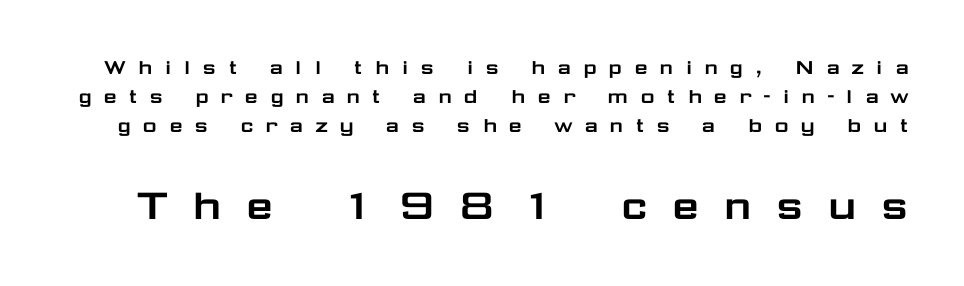
{"serif": "no", "italic": "no", "width": "wide", "stroke_contrast": "low", "x_height": "medium", "monospaced": "no", "underline": "no", "line_spacing_ratio": 1.2, "letter_spacing": "wide", "letter_spacing_em": 0.46, "larger_block": "second", "size_ratio": 2.04, "glyph_px": 49}
